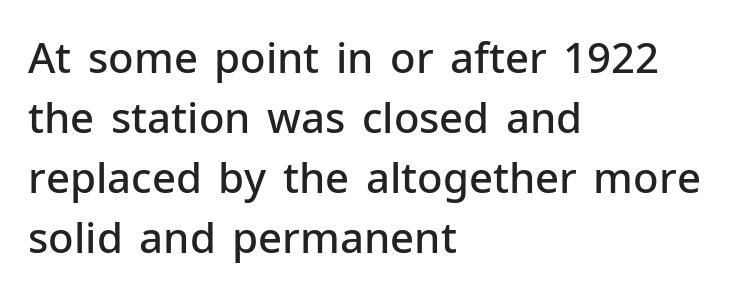
Typesetter's note: demi weight, one step under bold. Here the designer chose a conventional face with non-uniform glyph widths. The ragged edge is on the right, which tells us the setting is flush left. The words here are not underlined. When letters stand straight like this, we call the style roman or upright. Interline gaps are of average width in this sample.
